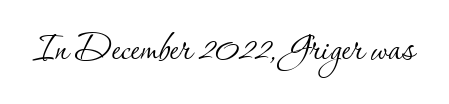
These lines are composed in type with serifs. Caption: face not bold, strokes unweighted. Here the designer chose a conventional face with non-uniform glyph widths. The passage shown has conventional tracking throughout.
